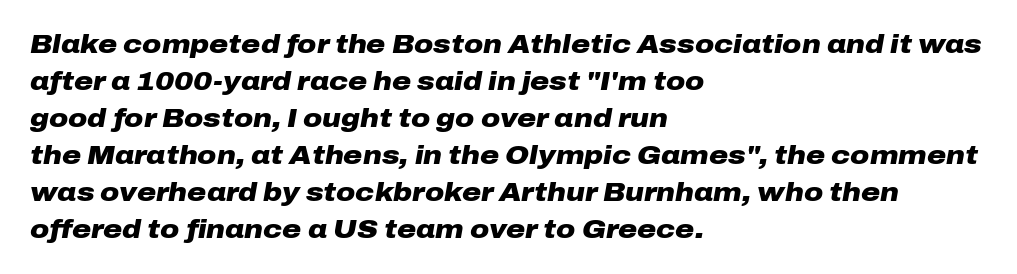
{"italic": "yes", "lean": "right", "slant_degrees": 10, "bold": "yes", "underline": "no", "align": "left", "line_spacing": "normal", "line_spacing_ratio": 1.42, "letter_spacing": "normal", "letter_spacing_em": 0.0, "glyph_px": 26}
